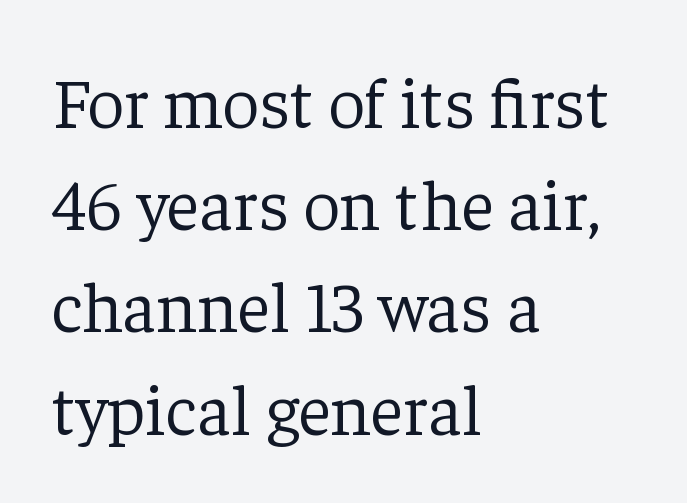
Counters stay open thanks to moderate or lighter strokes. You could not count columns in this text — the font is proportionally spaced. Descenders are the only things crossing below the line. The gaps between neighbouring characters are ordinary and unremarkable.
